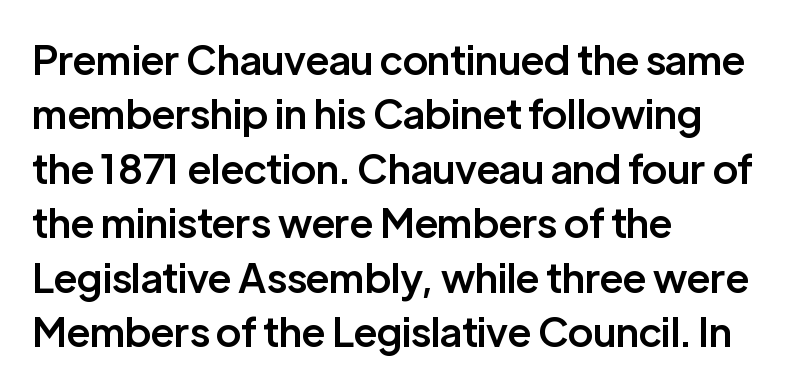
{"serif": "no", "italic": "no", "bold": "semi", "weight": "semibold", "width": "normal", "stroke_contrast": "low", "x_height": "medium", "monospaced": "no", "underline": "no", "align": "left", "line_spacing": "normal", "line_spacing_ratio": 1.36, "letter_spacing": "normal", "letter_spacing_em": 0.0, "glyph_px": 40}
